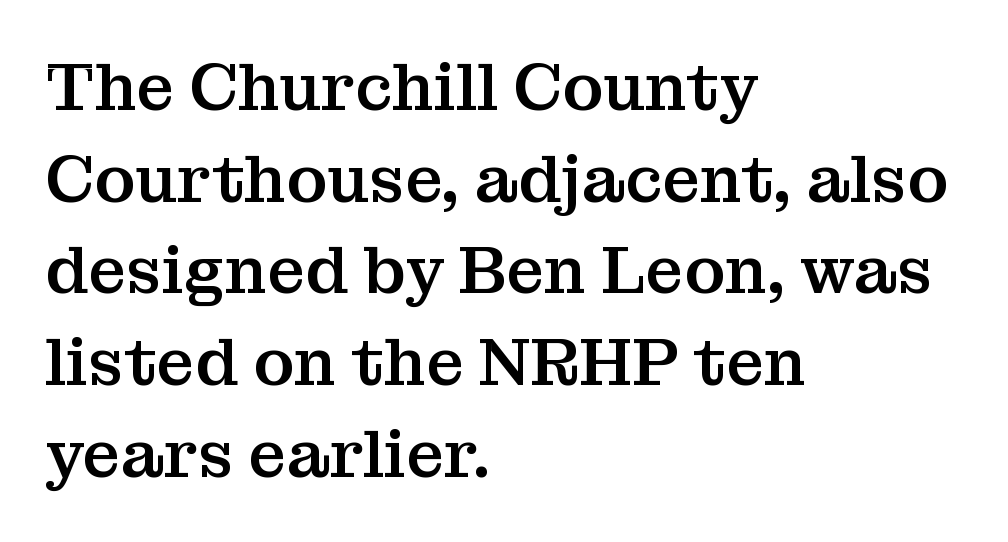
Q: Is the text italic (slanted)? A: No, it is upright.
Q: Is the typeface a serif or a sans-serif typeface? A: Serif.
Q: Is the text underlined? A: No.
Q: How is the paragraph aligned? A: Left-aligned.
Q: Is the spacing between letters normal or unusually wide? A: Normal.
Q: Is the spacing between lines tight, normal or loose? A: Normal.
Q: Width (condensed, normal, or wide)? A: Normal.
Q: Stroke contrast? A: Medium.
Q: x-height? A: Medium.
Q: Monospaced? A: No.
